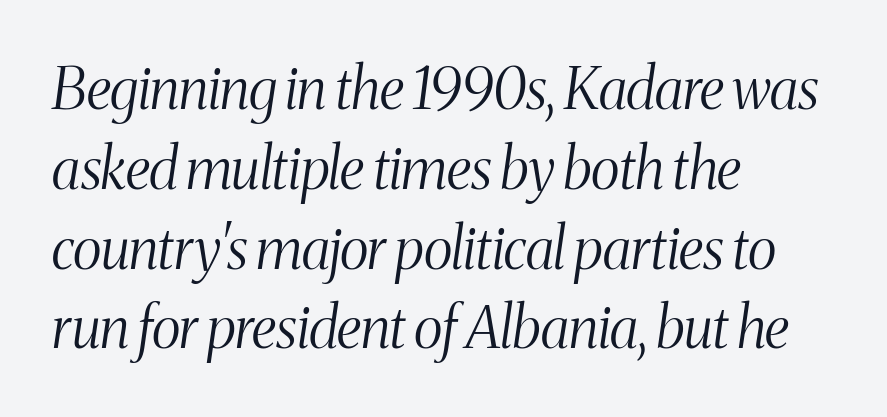
{"serif": "yes", "italic": "yes", "lean": "right", "slant_degrees": 8, "bold": "no", "weight": "light", "width": "condensed", "stroke_contrast": "medium", "x_height": "medium", "monospaced": "no", "underline": "no", "align": "left", "line_spacing": "normal", "line_spacing_ratio": 1.4, "letter_spacing": "normal", "letter_spacing_em": 0.0, "glyph_px": 57}
